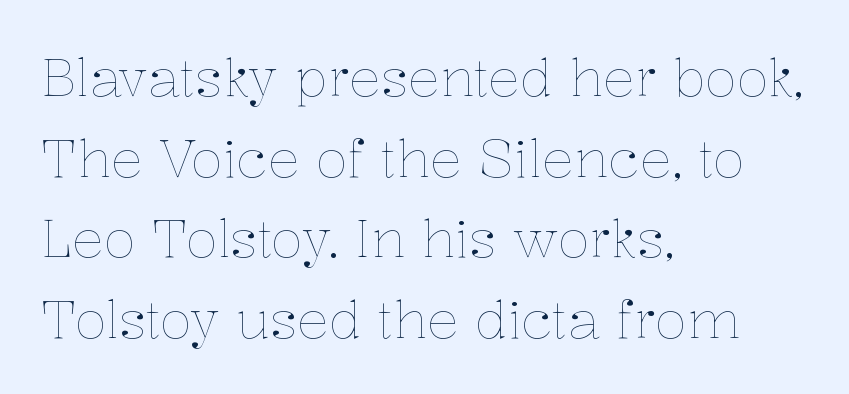
Q: Is the text bold? A: No.
Q: Is the text italic (slanted)? A: No, it is upright.
Q: Is the text underlined? A: No.
Q: How is the paragraph aligned? A: Left-aligned.
Q: Is the spacing between letters normal or unusually wide? A: Normal.
Q: Is the spacing between lines tight, normal or loose? A: Normal.
Q: Width (condensed, normal, or wide)? A: Normal.
Q: Stroke contrast? A: Low.
Q: x-height? A: Medium.
Q: Monospaced? A: No.
